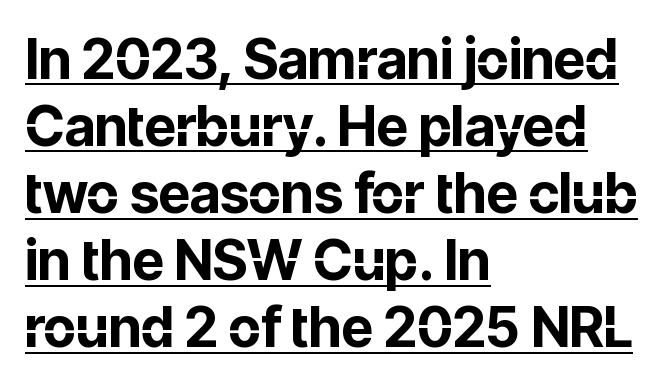
{"serif": "no", "italic": "no", "bold": "yes", "weight": "bold", "width": "normal", "stroke_contrast": "low", "x_height": "medium", "monospaced": "no", "underline": "yes", "align": "left", "line_spacing_ratio": 1.22, "letter_spacing": "normal", "letter_spacing_em": 0.0, "glyph_px": 55}
